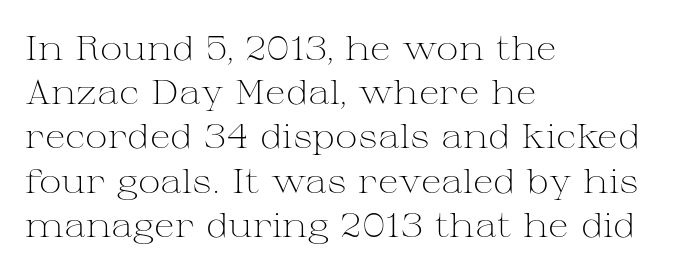
{"serif": "yes", "italic": "no", "bold": "no", "weight": "light", "width": "wide", "stroke_contrast": "medium", "x_height": "medium", "monospaced": "no", "underline": "no", "align": "left", "line_spacing": "normal", "line_spacing_ratio": 1.3, "letter_spacing": "normal", "letter_spacing_em": 0.0, "glyph_px": 34}
